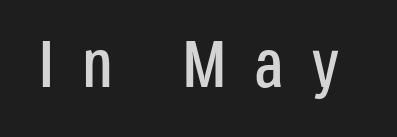
This sample has the flowing, uneven cadence of proportional lettering. The words here are not underlined. The face used here is rendered with a markedly widened letterfit. Quick note: not italic, upright.
